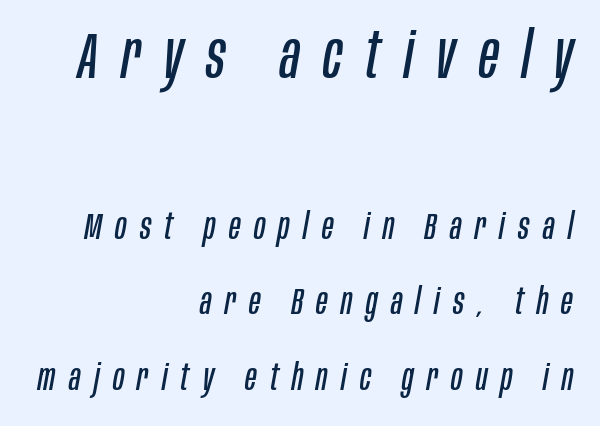
The image shows 64 px regular-weight, condensed type, italic (leaning right); set right-aligned, loose line spacing (2.04x), unusually wide letter spacing (+0.36 em), not underlined; the first (top) block is 1.73x larger; low stroke contrast and a large x-height.
